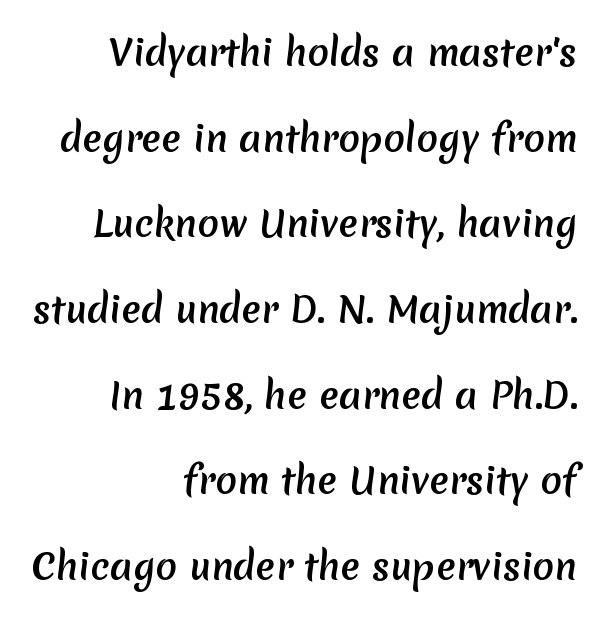
Q: Is the typeface a serif or a sans-serif typeface? A: Sans-serif.
Q: Is the text underlined? A: No.
Q: How is the paragraph aligned? A: Right-aligned.
Q: Is the spacing between letters normal or unusually wide? A: Normal.
Q: Is the spacing between lines tight, normal or loose? A: Loose.
Q: Width (condensed, normal, or wide)? A: Normal.
Q: Stroke contrast? A: Medium.
Q: x-height? A: Medium.
Q: Monospaced? A: No.
